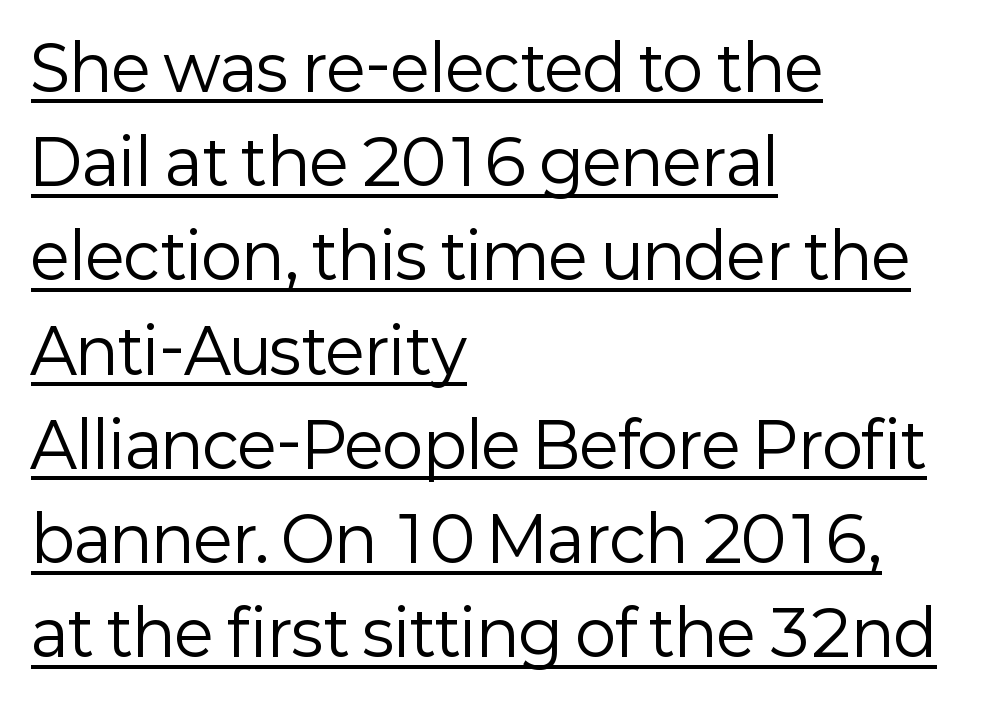
{"serif": "no", "italic": "no", "bold": "no", "weight": "regular", "width": "normal", "stroke_contrast": "low", "x_height": "medium", "monospaced": "no", "underline": "yes", "align": "left", "line_spacing": "normal", "line_spacing_ratio": 1.52, "letter_spacing": "normal", "letter_spacing_em": 0.0, "glyph_px": 62}
